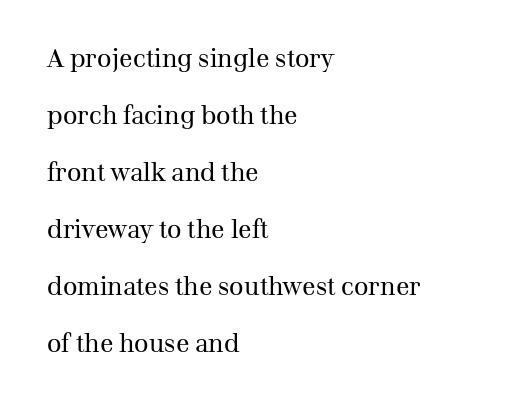
Q: Is the text bold? A: No.
Q: Is the text italic (slanted)? A: No, it is upright.
Q: Is the text underlined? A: No.
Q: How is the paragraph aligned? A: Left-aligned.
Q: Is the spacing between letters normal or unusually wide? A: Normal.
Q: Is the spacing between lines tight, normal or loose? A: Loose.
